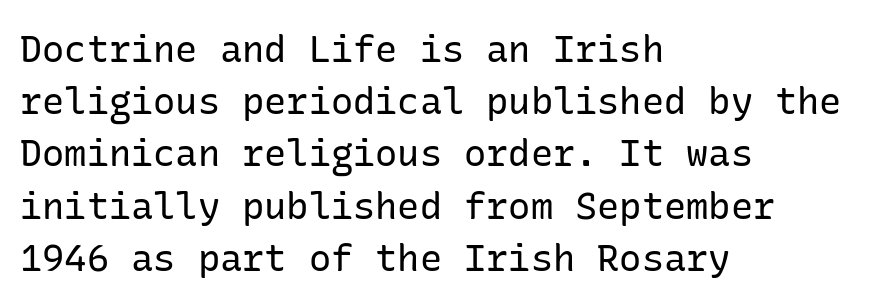
The image shows 37 px regular-weight sans-serif type, upright; set left-aligned, normal line spacing (1.41x), normal letter spacing, not underlined; low stroke contrast and a medium x-height.
